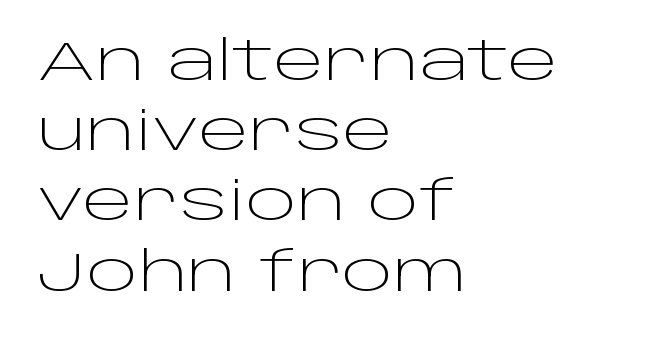
The image shows 54 px light, wide sans-serif type, upright; set left-aligned, normal line spacing (1.3x), normal letter spacing, not underlined; low stroke contrast and a large x-height.
